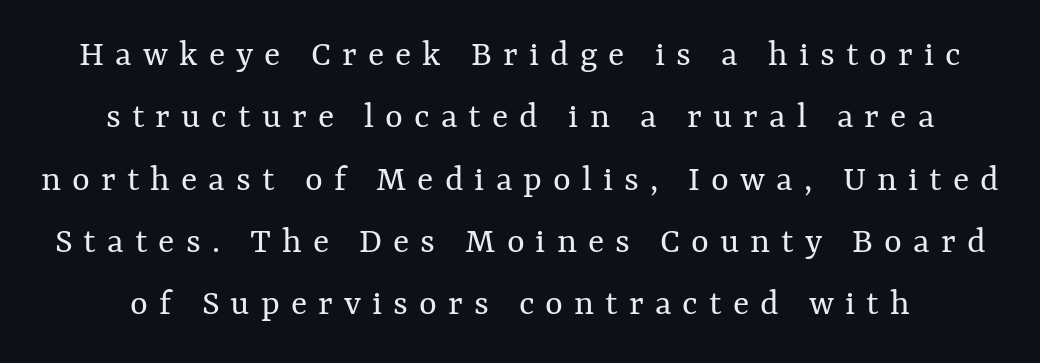
Q: Is the text bold? A: No.
Q: Is the text italic (slanted)? A: No, it is upright.
Q: Is the text underlined? A: No.
Q: Is the spacing between letters normal or unusually wide? A: Unusually wide.
Q: Is the spacing between lines tight, normal or loose? A: Normal.
Q: Width (condensed, normal, or wide)? A: Normal.
Q: Stroke contrast? A: Medium.
Q: x-height? A: Medium.
Q: Monospaced? A: No.
